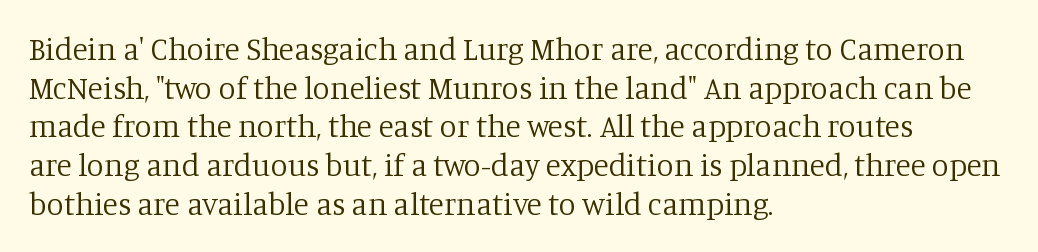
The lines in this sample share a left origin and differ only in where they stop. The space directly below the letters is spotless. Unlike a clean sans, this face finishes its strokes with serifs. This reads as an unemphasized weight, regular at the heaviest.
